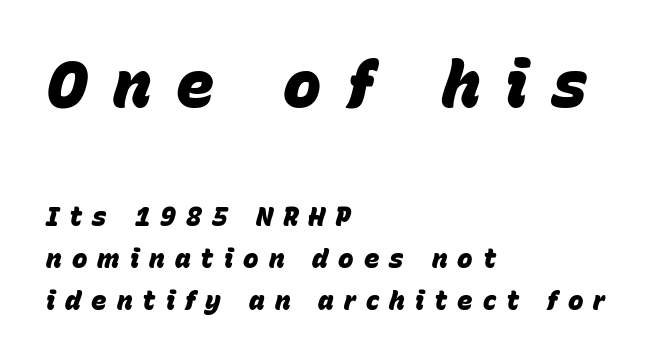
Q: Is the text bold? A: Yes.
Q: Is the text italic (slanted)? A: Yes, it leans right by about 15 degrees.
Q: Is the text underlined? A: No.
Q: How is the paragraph aligned? A: Left-aligned.
Q: Is the spacing between letters normal or unusually wide? A: Unusually wide.
Q: Is the spacing between lines tight, normal or loose? A: Normal.
Q: Which block of text is set in a larger size, the first (top) or the second (bottom)? A: The first (top) one.
Q: Width (condensed, normal, or wide)? A: Normal.
Q: Stroke contrast? A: Low.
Q: x-height? A: Large.
Q: Monospaced? A: No.
